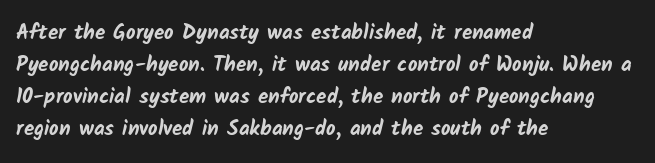
The image shows 21 px bold type; set left-aligned, normal line spacing (1.52x), normal letter spacing, not underlined.
